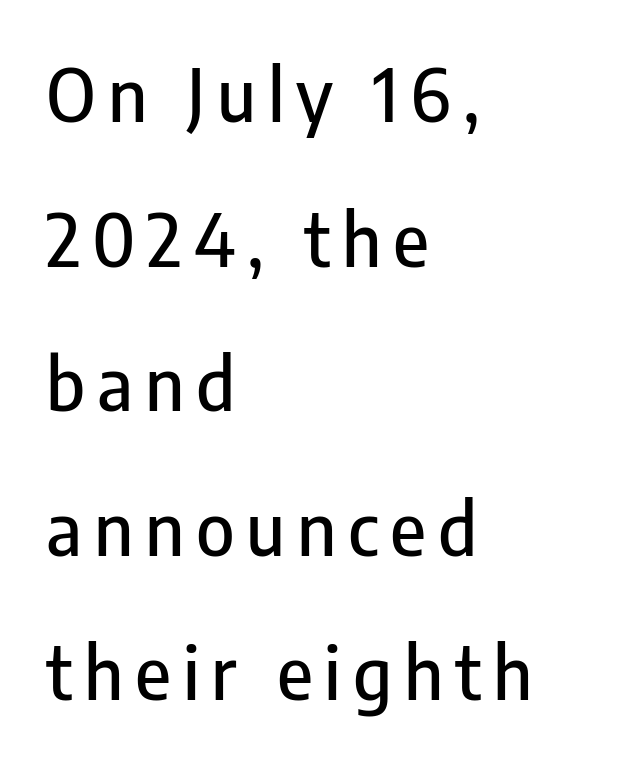
Q: Is the text italic (slanted)? A: No, it is upright.
Q: Is the typeface a serif or a sans-serif typeface? A: Sans-serif.
Q: Is the text underlined? A: No.
Q: How is the paragraph aligned? A: Left-aligned.
Q: Is the spacing between lines tight, normal or loose? A: Loose.
Q: Width (condensed, normal, or wide)? A: Condensed.
Q: Stroke contrast? A: Low.
Q: x-height? A: Medium.
Q: Monospaced? A: No.
